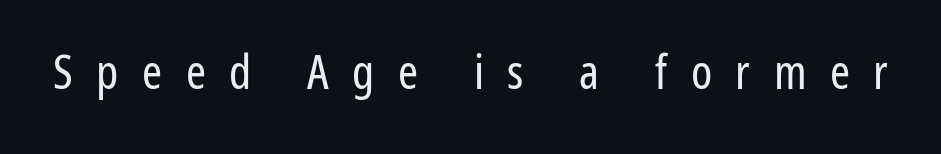
The image shows 48 px regular-weight, condensed sans-serif type, upright; set unusually wide letter spacing (+0.49 em), not underlined; low stroke contrast and a medium x-height.
